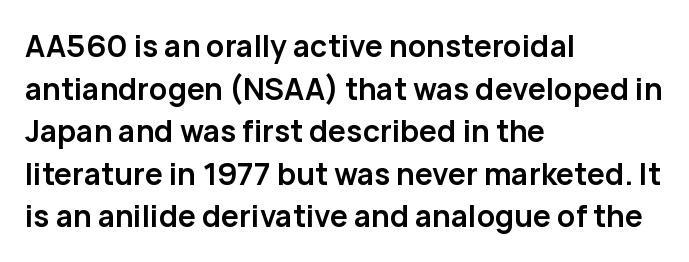
The image shows 30 px semibold sans-serif type, upright; set left-aligned, normal line spacing (1.42x), normal letter spacing, not underlined; low stroke contrast and a medium x-height.
